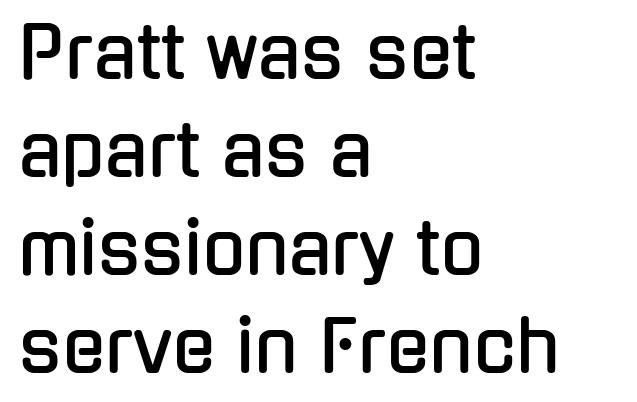
{"serif": "no", "italic": "no", "width": "condensed", "stroke_contrast": "low", "x_height": "medium", "monospaced": "no", "underline": "no", "align": "left", "line_spacing": "normal", "line_spacing_ratio": 1.38, "letter_spacing": "normal", "letter_spacing_em": 0.0, "glyph_px": 71}
